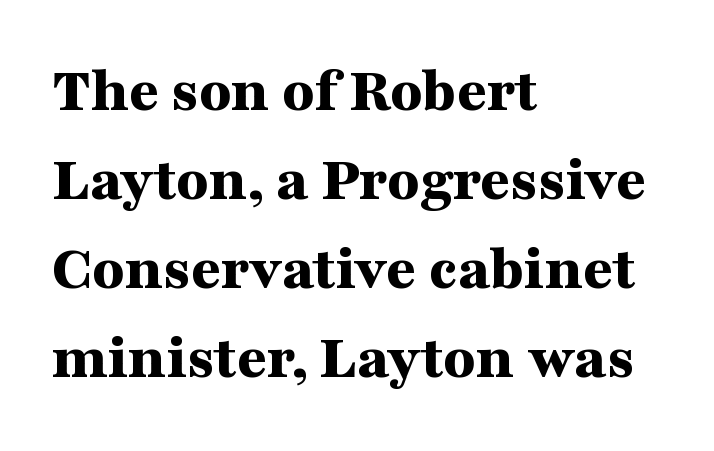
How are the letters spaced? Ordinarily, with no added tracking. The setting favours the left margin, as ordinary paragraphs usually do. The gap between lines stays unmarked. Serifs: yes, visible at the terminals of the letterforms.
